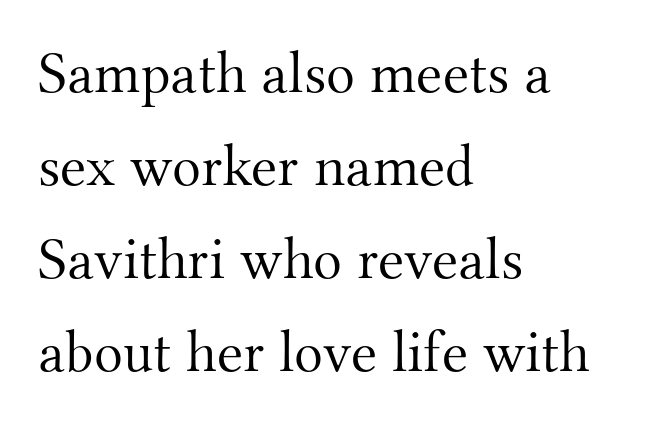
Look at the tracking — it's just the regular setting, nothing added. The compositor pushed each line to the left boundary. Check the space under the baseline: it is left empty. No letter is thick-stroked: the sample isn't bold.
